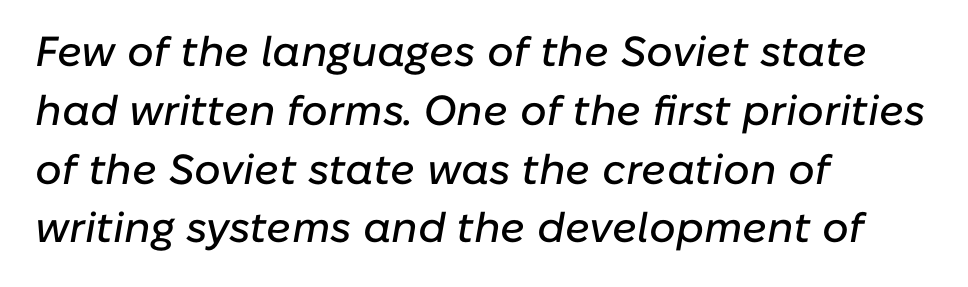
The image shows 42 px text type, italic (leaning right); set left-aligned, normal line spacing (1.4x), normal letter spacing, not underlined; low stroke contrast and a medium x-height.
